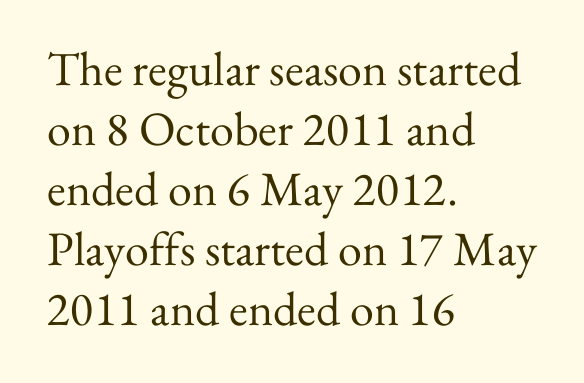
{"serif": "yes", "italic": "no", "bold": "no", "weight": "regular", "width": "normal", "stroke_contrast": "medium", "x_height": "small", "monospaced": "no", "underline": "no", "align": "left", "line_spacing": "normal", "line_spacing_ratio": 1.25, "letter_spacing": "normal", "letter_spacing_em": 0.0, "glyph_px": 48}
